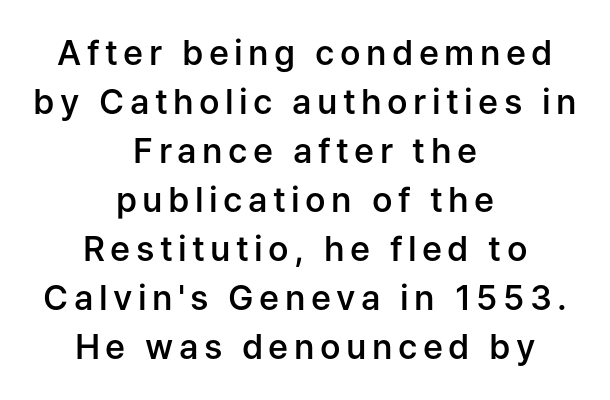
Q: Is the text bold? A: Semi-bold.
Q: Is the text italic (slanted)? A: No, it is upright.
Q: Is the typeface a serif or a sans-serif typeface? A: Sans-serif.
Q: Is the text underlined? A: No.
Q: How is the paragraph aligned? A: Centered.
Q: Is the spacing between lines tight, normal or loose? A: Normal.
Q: Width (condensed, normal, or wide)? A: Normal.
Q: Stroke contrast? A: Low.
Q: x-height? A: Medium.
Q: Monospaced? A: No.
